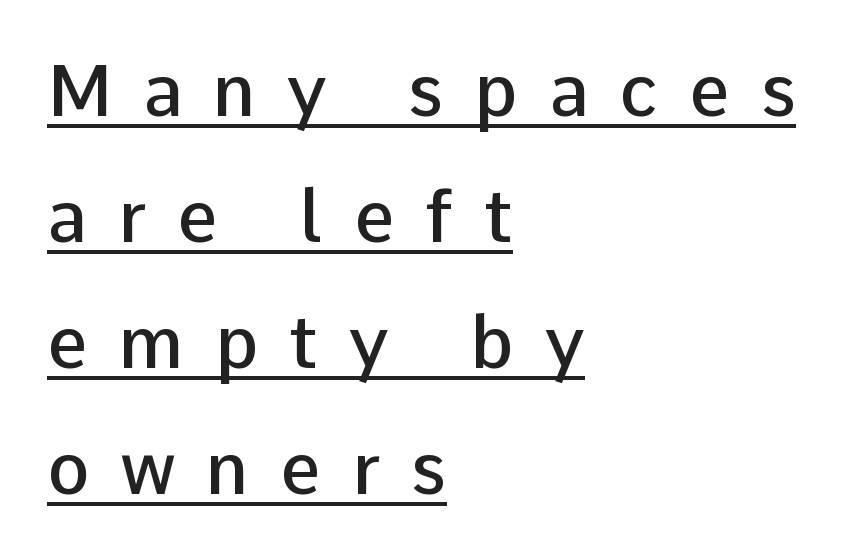
Q: Is the text bold? A: Semi-bold.
Q: Is the text italic (slanted)? A: No, it is upright.
Q: Is the typeface a serif or a sans-serif typeface? A: Sans-serif.
Q: Is the text underlined? A: Yes.
Q: How is the paragraph aligned? A: Left-aligned.
Q: Is the spacing between letters normal or unusually wide? A: Unusually wide.
Q: Width (condensed, normal, or wide)? A: Normal.
Q: Stroke contrast? A: Low.
Q: x-height? A: Medium.
Q: Monospaced? A: No.
